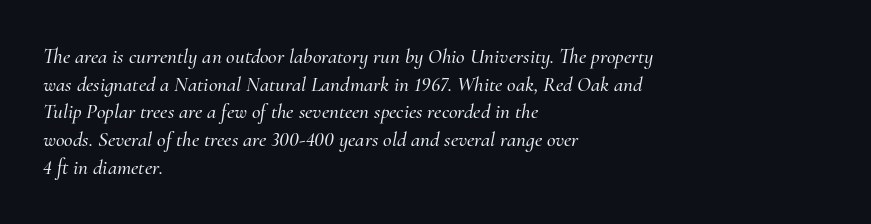
The image shows 21 px text type, italic (leaning right); set left-aligned, normal line spacing (1.32x), normal letter spacing, not underlined.
